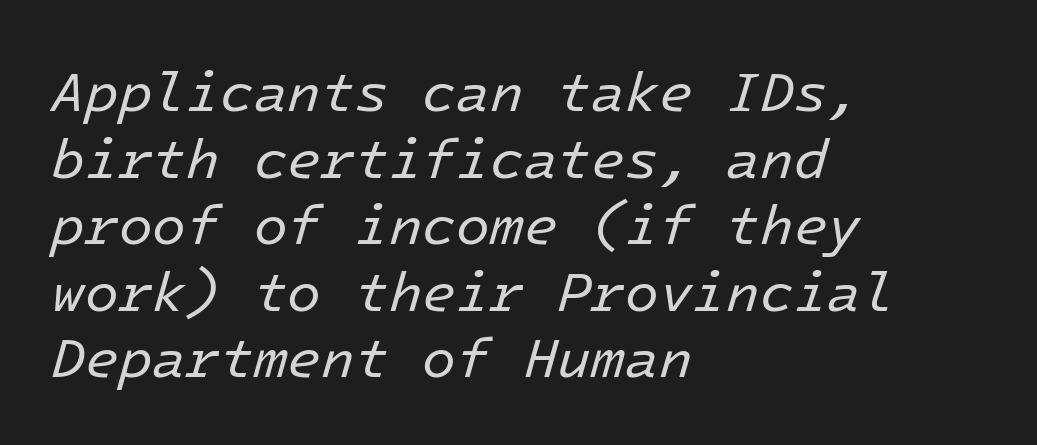
Q: Is the text bold? A: No.
Q: Is the text italic (slanted)? A: Yes, it leans right by about 16 degrees.
Q: Is the text underlined? A: No.
Q: How is the paragraph aligned? A: Left-aligned.
Q: Is the spacing between letters normal or unusually wide? A: Normal.
Q: Width (condensed, normal, or wide)? A: Normal.
Q: Stroke contrast? A: Low.
Q: x-height? A: Medium.
